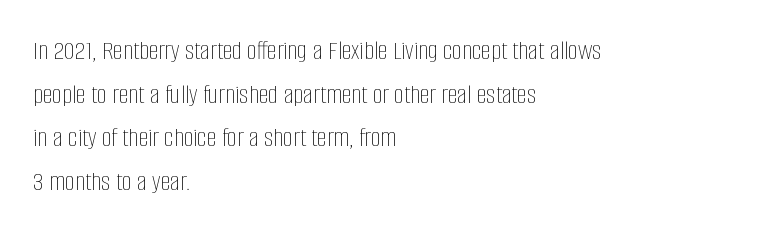
{"italic": "no", "bold": "no", "weight": "thin", "width": "condensed", "stroke_contrast": "low", "x_height": "large", "monospaced": "no", "underline": "no", "align": "left", "line_spacing": "normal", "line_spacing_ratio": 1.56, "letter_spacing": "normal", "letter_spacing_em": 0.0, "glyph_px": 28}
